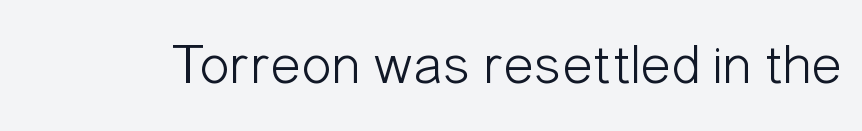
Q: Is the text bold? A: No.
Q: Is the text italic (slanted)? A: No, it is upright.
Q: Is the typeface a serif or a sans-serif typeface? A: Sans-serif.
Q: Is the text underlined? A: No.
Q: Is the spacing between letters normal or unusually wide? A: Normal.
Q: Width (condensed, normal, or wide)? A: Condensed.
Q: Stroke contrast? A: Low.
Q: x-height? A: Medium.
Q: Monospaced? A: No.
